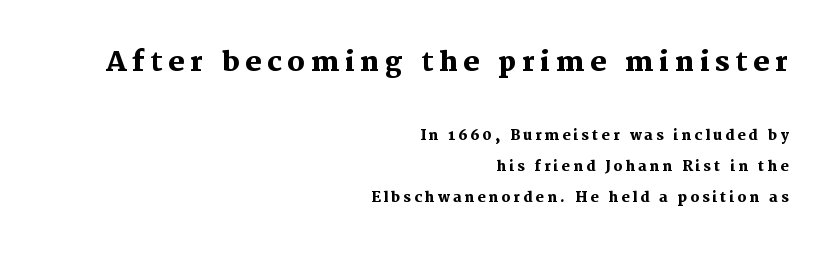
Q: Is the text bold? A: Yes.
Q: Is the text italic (slanted)? A: No, it is upright.
Q: Is the text underlined? A: No.
Q: How is the paragraph aligned? A: Right-aligned.
Q: Is the spacing between letters normal or unusually wide? A: Unusually wide.
Q: Is the spacing between lines tight, normal or loose? A: Loose.
Q: Which block of text is set in a larger size, the first (top) or the second (bottom)? A: The first (top) one.
